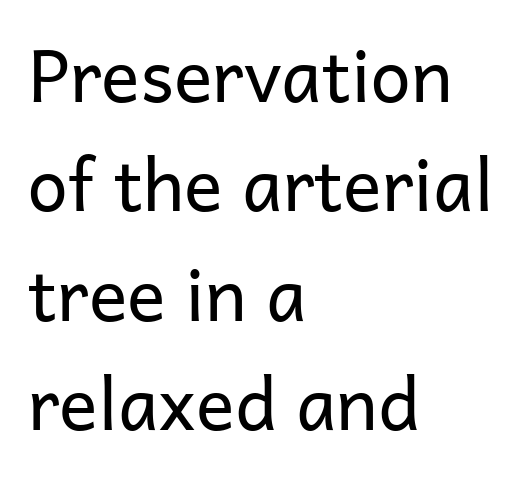
{"serif": "no", "italic": "no", "bold": "no", "weight": "regular", "width": "normal", "stroke_contrast": "low", "x_height": "medium", "monospaced": "no", "underline": "no", "align": "left", "line_spacing": "normal", "line_spacing_ratio": 1.52, "letter_spacing": "normal", "letter_spacing_em": 0.0, "glyph_px": 72}
